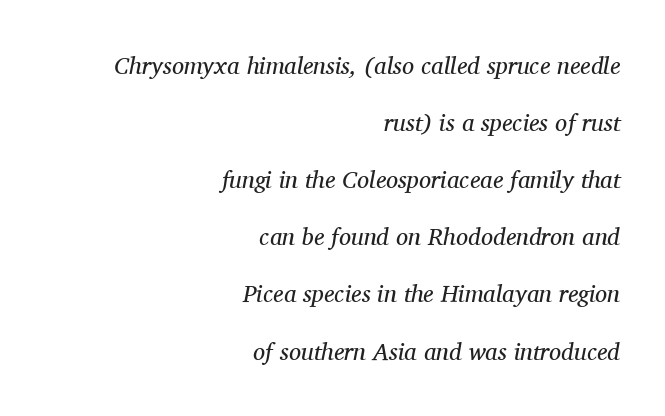
The image shows 24 px text type, italic (leaning right); set right-aligned, loose line spacing (2.38x), normal letter spacing, not underlined.
